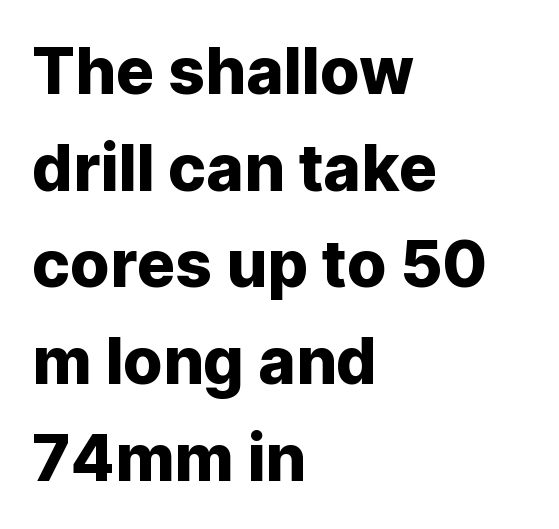
Q: Is the text italic (slanted)? A: No, it is upright.
Q: Is the typeface a serif or a sans-serif typeface? A: Sans-serif.
Q: Is the text underlined? A: No.
Q: How is the paragraph aligned? A: Left-aligned.
Q: Is the spacing between letters normal or unusually wide? A: Normal.
Q: Is the spacing between lines tight, normal or loose? A: Normal.
Q: Width (condensed, normal, or wide)? A: Normal.
Q: Stroke contrast? A: Low.
Q: x-height? A: Medium.
Q: Monospaced? A: No.
